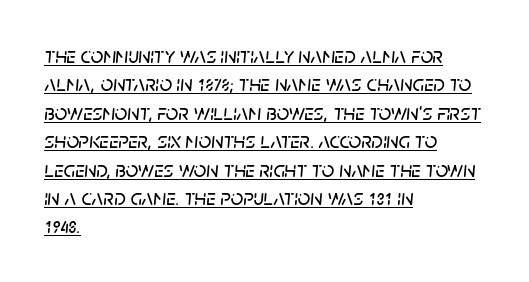
{"italic": "yes", "lean": "right", "slant_degrees": 5, "underline": "yes", "align": "left", "line_spacing": "normal", "line_spacing_ratio": 1.29, "letter_spacing": "normal", "letter_spacing_em": 0.0, "glyph_px": 22}
